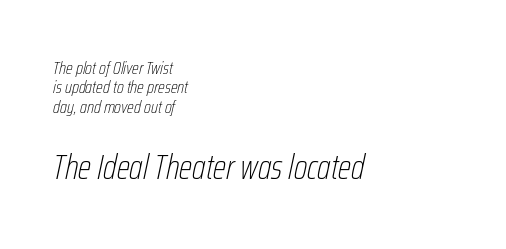
{"italic": "yes", "lean": "right", "slant_degrees": 12, "bold": "no", "weight": "thin", "width": "condensed", "stroke_contrast": "low", "x_height": "medium", "monospaced": "no", "underline": "no", "align": "left", "line_spacing": "tight", "line_spacing_ratio": 1.08, "letter_spacing": "normal", "letter_spacing_em": 0.0, "larger_block": "second", "size_ratio": 1.94, "glyph_px": 35}
